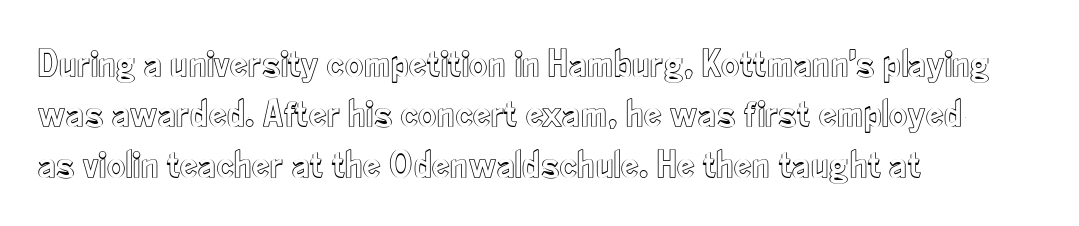
{"italic": "no", "width": "condensed", "x_height": "small", "monospaced": "no", "underline": "no", "align": "left", "line_spacing": "normal", "line_spacing_ratio": 1.26, "letter_spacing": "normal", "letter_spacing_em": 0.0, "glyph_px": 40}
